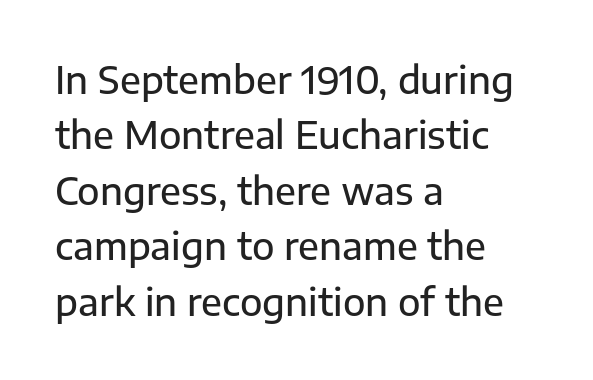
{"serif": "no", "italic": "no", "width": "normal", "stroke_contrast": "low", "x_height": "medium", "monospaced": "no", "underline": "no", "align": "left", "line_spacing": "normal", "line_spacing_ratio": 1.5, "letter_spacing": "normal", "letter_spacing_em": 0.0, "glyph_px": 37}
